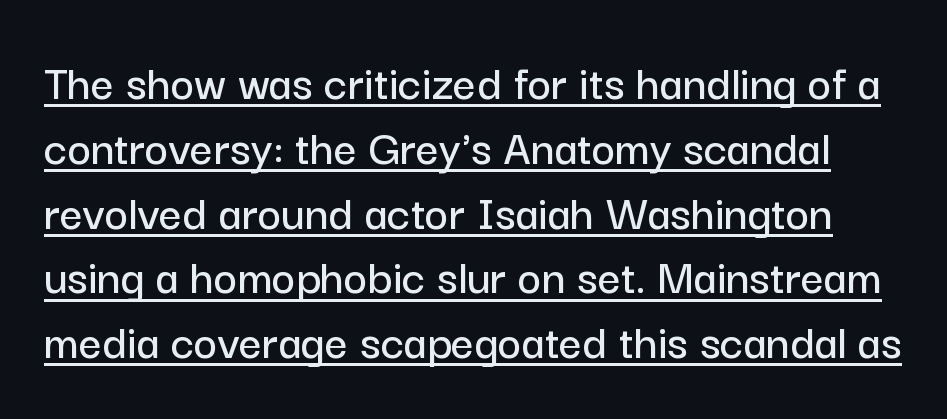
The designer went with a sans here, leaving each stem footless. In terms of leading, this rendering sits right in the middle. Looks like regular typesetting: each glyph gets only the width it needs. Emphasis is given by a line drawn under the lettering. Every character sits straight up, as roman type does. How are the letters spaced? Ordinarily, with no added tracking.
